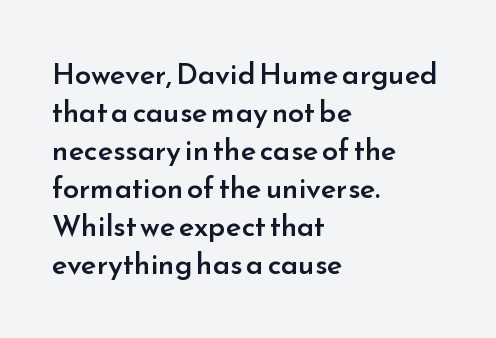
This rendering leaves character spacing at its baseline value. Font category for this specimen: sans-serif. Left-aligned paragraph, ragged on the right. The letters advance in unequal steps, a hallmark of proportional type.
